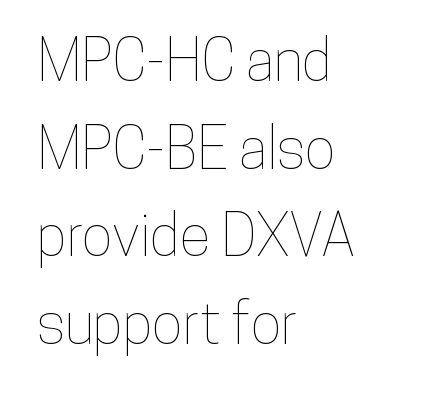
{"italic": "no", "width": "condensed", "stroke_contrast": "low", "x_height": "medium", "monospaced": "no", "underline": "no", "align": "left", "line_spacing": "normal", "line_spacing_ratio": 1.51, "letter_spacing": "normal", "letter_spacing_em": 0.0, "glyph_px": 58}
